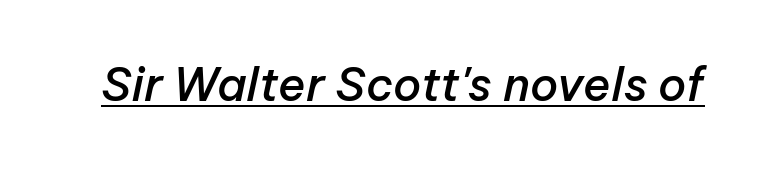
You could not count columns in this text — the font is proportionally spaced. Has an underline been added? It has. Semibold letterforms, between regular and bold. There is no visible air inserted between adjacent glyphs.
